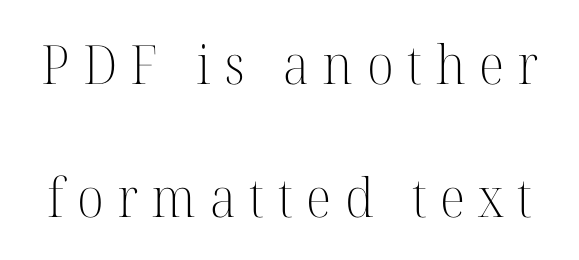
The image shows 54 px light serif type, upright; set loose line spacing (2.47x), unusually wide letter spacing (+0.25 em), not underlined; high stroke contrast and a medium x-height.
